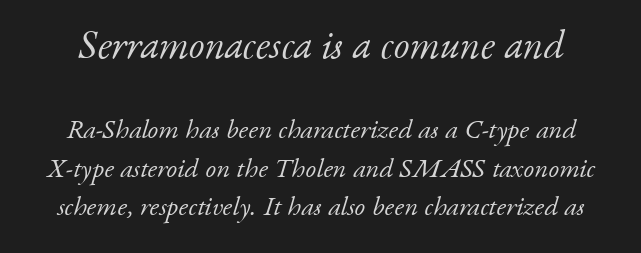
{"serif": "yes", "italic": "yes", "lean": "right", "slant_degrees": 17, "bold": "no", "weight": "light", "width": "normal", "stroke_contrast": "low", "x_height": "small", "monospaced": "no", "underline": "no", "line_spacing": "normal", "line_spacing_ratio": 1.43, "letter_spacing": "normal", "letter_spacing_em": 0.0, "larger_block": "first", "size_ratio": 1.48, "glyph_px": 40}
